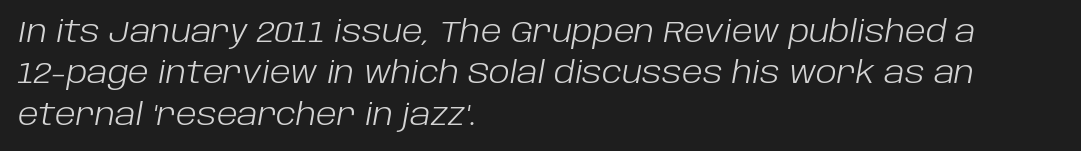
Q: Is the text bold? A: No.
Q: Is the text italic (slanted)? A: Yes, it leans right by about 10 degrees.
Q: Is the text underlined? A: No.
Q: How is the paragraph aligned? A: Left-aligned.
Q: Is the spacing between letters normal or unusually wide? A: Normal.
Q: Is the spacing between lines tight, normal or loose? A: Normal.
Q: Width (condensed, normal, or wide)? A: Normal.
Q: Stroke contrast? A: Low.
Q: x-height? A: Large.
Q: Monospaced? A: No.
